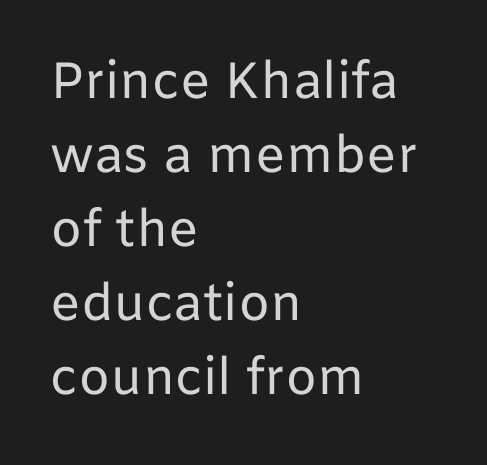
Q: Is the text bold? A: No.
Q: Is the text italic (slanted)? A: No, it is upright.
Q: Is the typeface a serif or a sans-serif typeface? A: Sans-serif.
Q: Is the text underlined? A: No.
Q: How is the paragraph aligned? A: Left-aligned.
Q: Is the spacing between letters normal or unusually wide? A: Normal.
Q: Is the spacing between lines tight, normal or loose? A: Normal.
Q: Width (condensed, normal, or wide)? A: Normal.
Q: Stroke contrast? A: Low.
Q: x-height? A: Medium.
Q: Monospaced? A: No.
